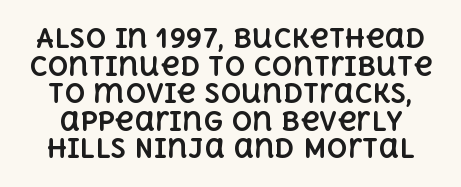
The image shows 26 px bold type, upright; set tight line spacing (1.06x), normal letter spacing, not underlined.
